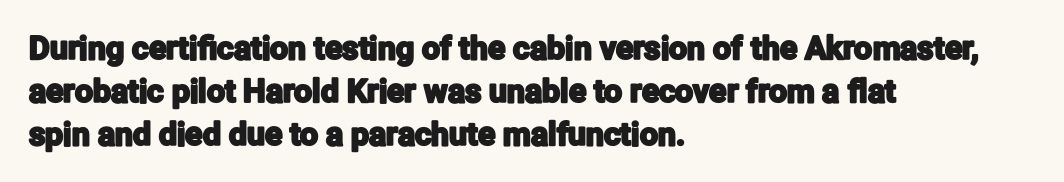
The image shows 32 px condensed sans-serif type, upright; set left-aligned, normal line spacing (1.34x), normal letter spacing, not underlined; low stroke contrast and a medium x-height.
